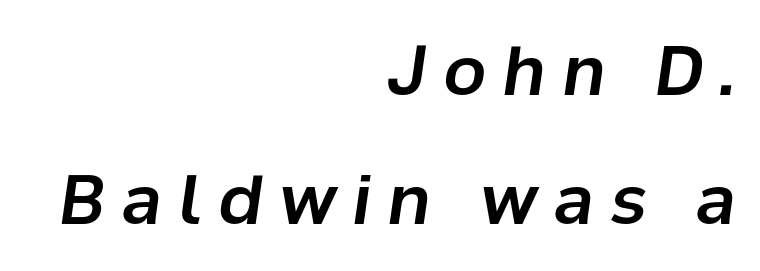
{"italic": "yes", "lean": "right", "slant_degrees": 8, "width": "normal", "stroke_contrast": "low", "x_height": "medium", "monospaced": "no", "underline": "no", "align": "right", "line_spacing_ratio": 1.89, "letter_spacing": "wide", "letter_spacing_em": 0.24, "glyph_px": 68}
